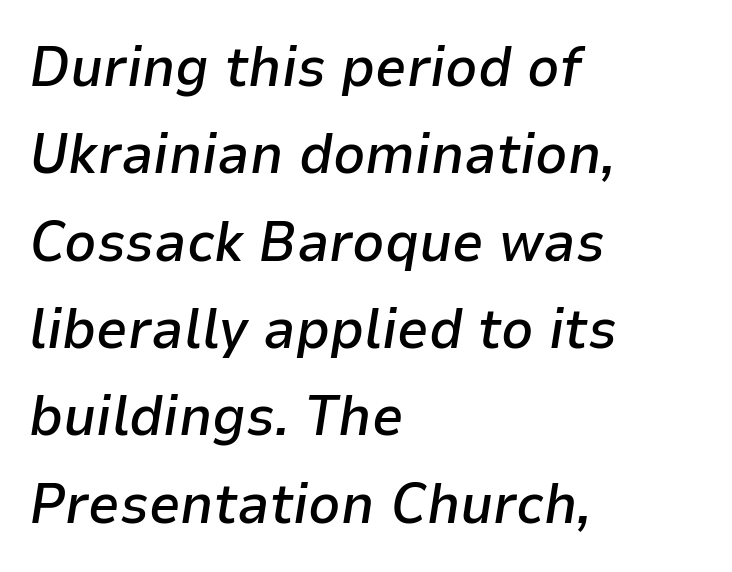
The image shows 56 px semibold type, italic (leaning right); set left-aligned, normal line spacing (1.56x), normal letter spacing, not underlined; low stroke contrast and a medium x-height.
